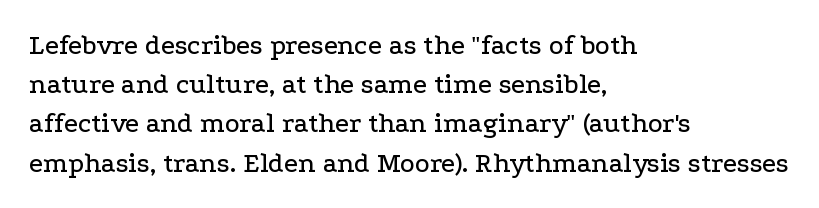
{"serif": "yes", "italic": "no", "width": "wide", "stroke_contrast": "low", "x_height": "medium", "monospaced": "no", "underline": "no", "align": "left", "line_spacing": "normal", "line_spacing_ratio": 1.4, "letter_spacing": "normal", "letter_spacing_em": 0.0, "glyph_px": 28}
